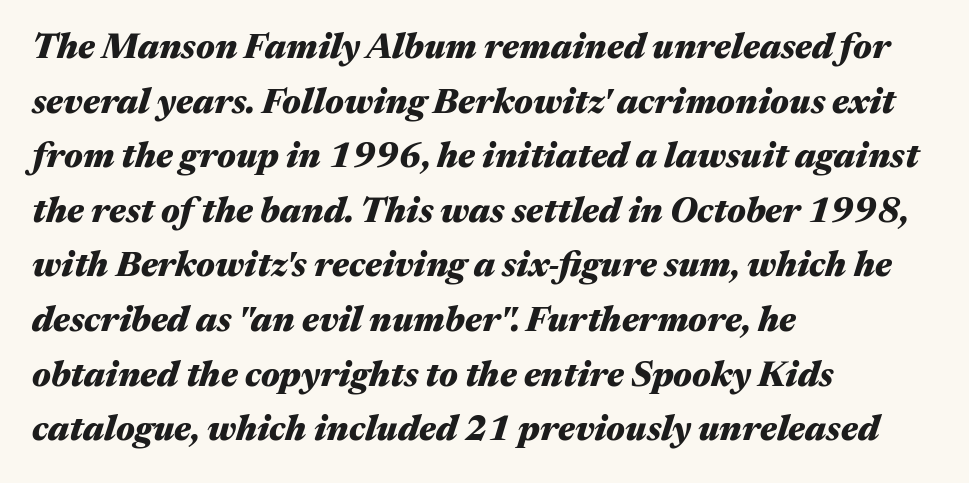
{"italic": "yes", "lean": "right", "slant_degrees": 17, "bold": "yes", "weight": "heavy", "width": "wide", "stroke_contrast": "medium", "x_height": "medium", "monospaced": "no", "underline": "no", "align": "left", "line_spacing": "normal", "line_spacing_ratio": 1.56, "letter_spacing": "normal", "letter_spacing_em": 0.0, "glyph_px": 35}
